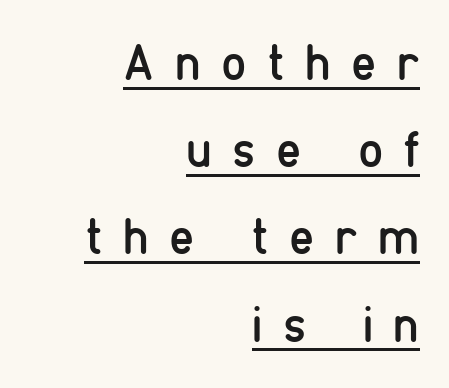
Q: Is the text bold? A: No.
Q: Is the text italic (slanted)? A: No, it is upright.
Q: Is the typeface a serif or a sans-serif typeface? A: Sans-serif.
Q: Is the text underlined? A: Yes.
Q: How is the paragraph aligned? A: Right-aligned.
Q: Is the spacing between letters normal or unusually wide? A: Unusually wide.
Q: Width (condensed, normal, or wide)? A: Condensed.
Q: Stroke contrast? A: Low.
Q: x-height? A: Medium.
Q: Monospaced? A: No.
